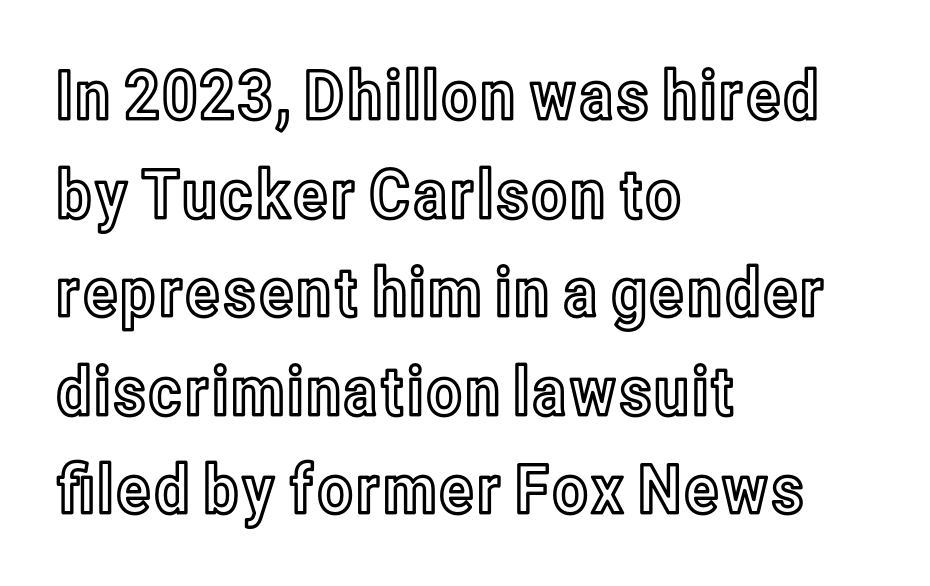
The image shows 68 px condensed type, upright; set left-aligned, normal line spacing (1.45x), normal letter spacing, not underlined; a medium x-height.
